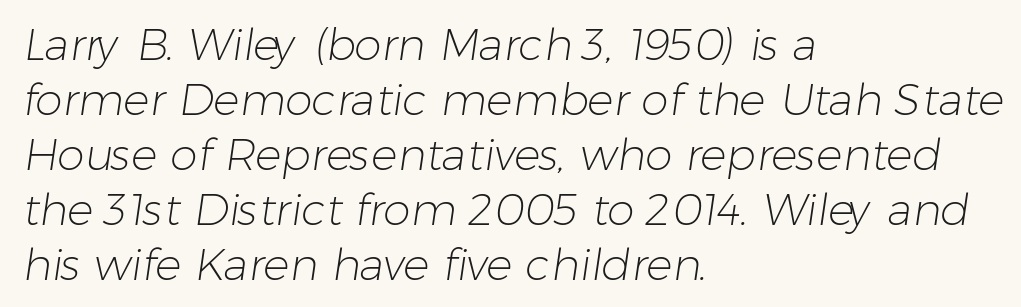
The image shows 44 px light sans-serif type; set left-aligned, normal line spacing (1.25x), normal letter spacing, not underlined; low stroke contrast and a medium x-height.
